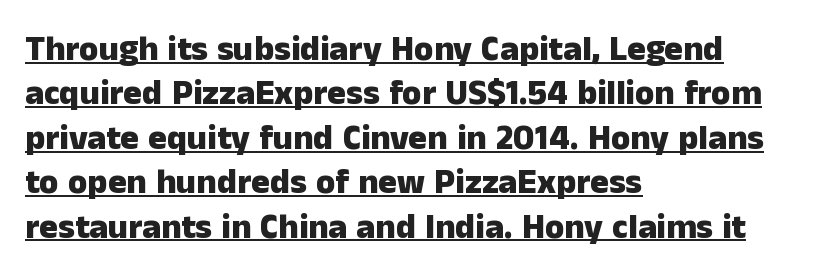
{"serif": "no", "italic": "no", "bold": "yes", "weight": "heavy", "width": "normal", "stroke_contrast": "low", "x_height": "medium", "monospaced": "no", "underline": "yes", "align": "left", "line_spacing": "normal", "line_spacing_ratio": 1.27, "letter_spacing": "normal", "letter_spacing_em": 0.0, "glyph_px": 35}
